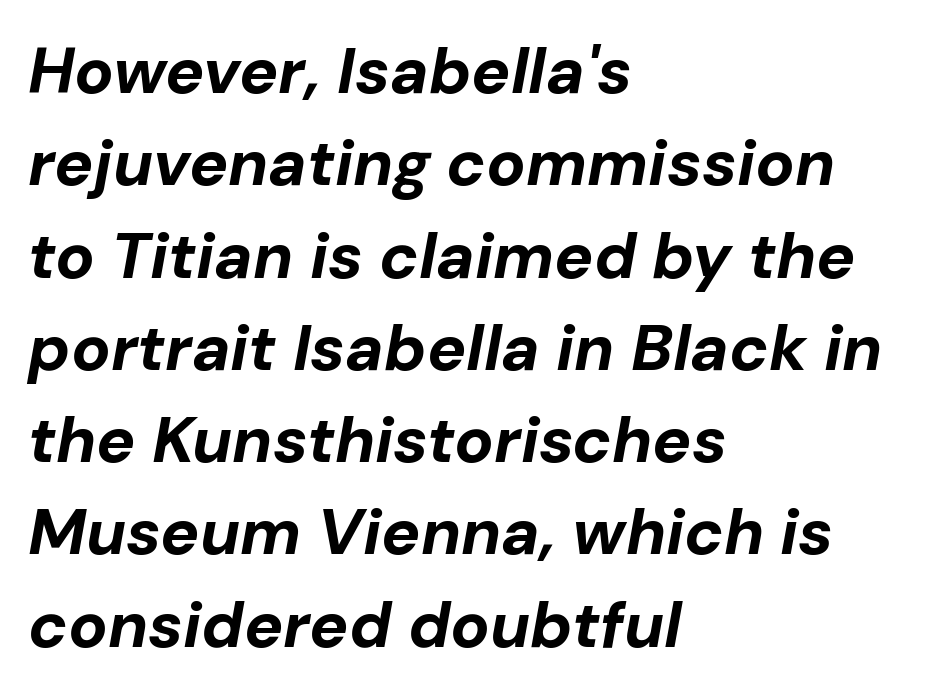
Q: Is the text bold? A: Yes.
Q: Is the text italic (slanted)? A: Yes, it leans right by about 10 degrees.
Q: Is the text underlined? A: No.
Q: How is the paragraph aligned? A: Left-aligned.
Q: Is the spacing between letters normal or unusually wide? A: Normal.
Q: Is the spacing between lines tight, normal or loose? A: Normal.
Q: Width (condensed, normal, or wide)? A: Normal.
Q: Stroke contrast? A: Low.
Q: x-height? A: Medium.
Q: Monospaced? A: No.
